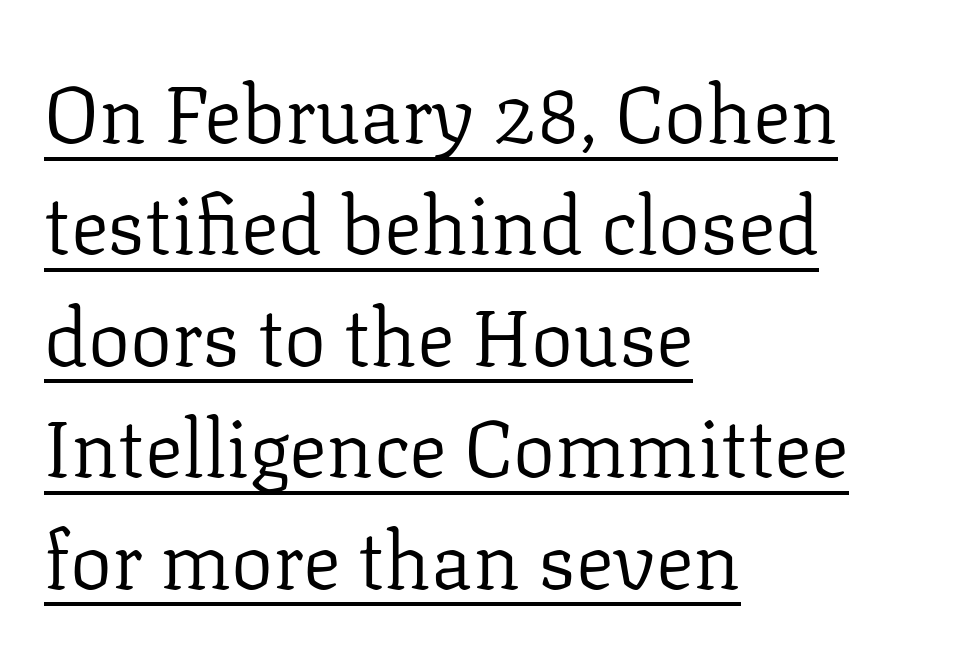
Q: Is the text bold? A: No.
Q: Is the text italic (slanted)? A: No, it is upright.
Q: Is the typeface a serif or a sans-serif typeface? A: Serif.
Q: Is the text underlined? A: Yes.
Q: How is the paragraph aligned? A: Left-aligned.
Q: Is the spacing between letters normal or unusually wide? A: Normal.
Q: Is the spacing between lines tight, normal or loose? A: Normal.
Q: Width (condensed, normal, or wide)? A: Normal.
Q: Stroke contrast? A: Low.
Q: x-height? A: Medium.
Q: Monospaced? A: No.
